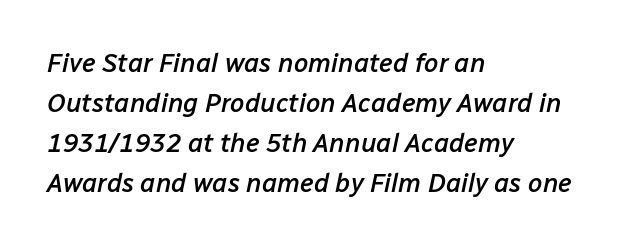
{"italic": "yes", "lean": "right", "slant_degrees": 12, "bold": "semi", "underline": "no", "align": "left", "line_spacing": "normal", "line_spacing_ratio": 1.54, "letter_spacing": "normal", "letter_spacing_em": 0.0, "glyph_px": 26}
